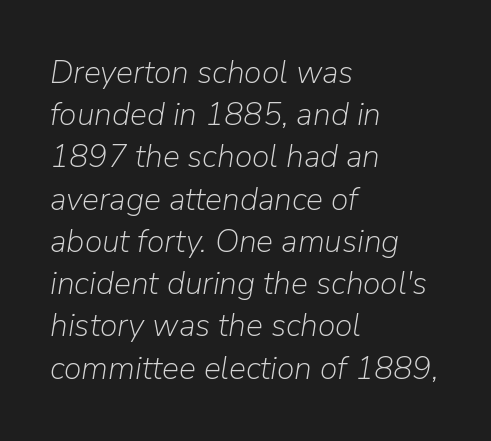
Q: Is the text bold? A: No.
Q: Is the text italic (slanted)? A: Yes, it leans right by about 9 degrees.
Q: Is the text underlined? A: No.
Q: How is the paragraph aligned? A: Left-aligned.
Q: Is the spacing between letters normal or unusually wide? A: Normal.
Q: Is the spacing between lines tight, normal or loose? A: Normal.
Q: Width (condensed, normal, or wide)? A: Normal.
Q: Stroke contrast? A: Low.
Q: x-height? A: Medium.
Q: Monospaced? A: No.
